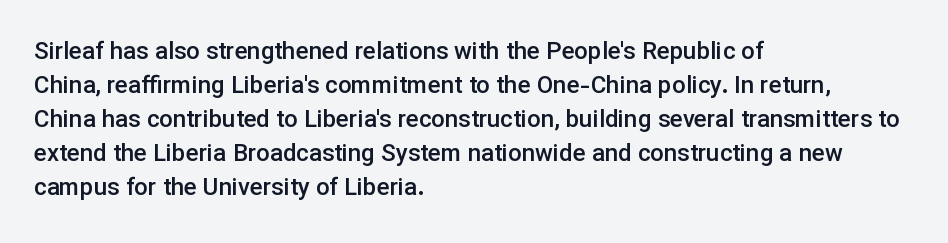
The image shows 24 px text type, upright; set left-aligned, normal line spacing (1.42x), normal letter spacing, not underlined.
